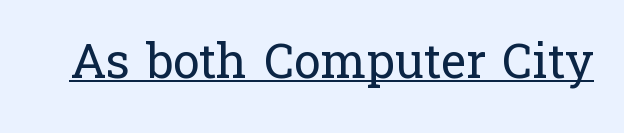
{"serif": "yes", "italic": "no", "bold": "no", "weight": "regular", "width": "normal", "stroke_contrast": "low", "x_height": "medium", "monospaced": "no", "underline": "yes", "letter_spacing": "normal", "letter_spacing_em": 0.0, "glyph_px": 48}
